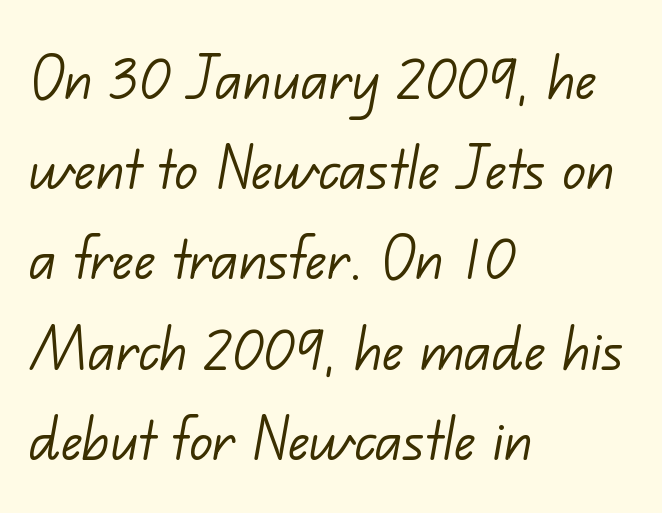
Q: Is the text bold? A: No.
Q: Is the typeface a serif or a sans-serif typeface? A: Sans-serif.
Q: Is the text underlined? A: No.
Q: How is the paragraph aligned? A: Left-aligned.
Q: Is the spacing between letters normal or unusually wide? A: Normal.
Q: Is the spacing between lines tight, normal or loose? A: Normal.
Q: Width (condensed, normal, or wide)? A: Normal.
Q: Stroke contrast? A: Low.
Q: x-height? A: Small.
Q: Monospaced? A: No.
